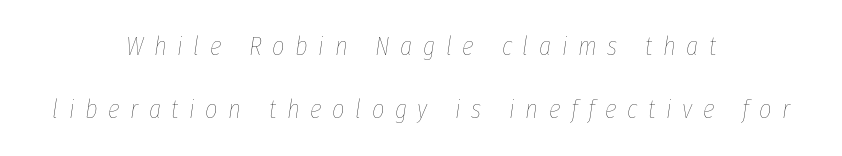
Q: Is the text bold? A: No.
Q: Is the text italic (slanted)? A: Yes, it leans right by about 8 degrees.
Q: Is the text underlined? A: No.
Q: How is the paragraph aligned? A: Centered.
Q: Is the spacing between letters normal or unusually wide? A: Unusually wide.
Q: Is the spacing between lines tight, normal or loose? A: Loose.
